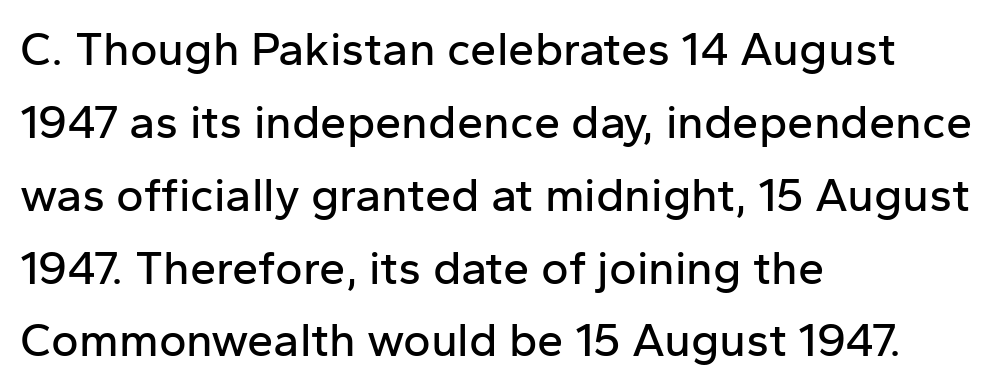
{"serif": "no", "italic": "no", "width": "normal", "stroke_contrast": "low", "x_height": "medium", "monospaced": "no", "underline": "no", "align": "left", "line_spacing": "normal", "line_spacing_ratio": 1.55, "letter_spacing": "normal", "letter_spacing_em": 0.0, "glyph_px": 47}
